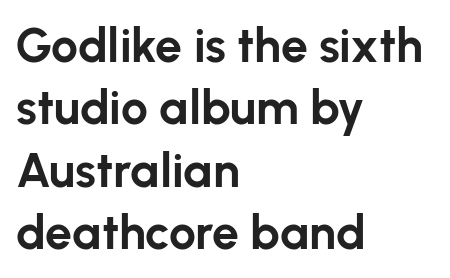
Q: Is the text bold? A: Yes.
Q: Is the text italic (slanted)? A: No, it is upright.
Q: Is the typeface a serif or a sans-serif typeface? A: Sans-serif.
Q: Is the text underlined? A: No.
Q: How is the paragraph aligned? A: Left-aligned.
Q: Is the spacing between letters normal or unusually wide? A: Normal.
Q: Is the spacing between lines tight, normal or loose? A: Normal.
Q: Width (condensed, normal, or wide)? A: Normal.
Q: Stroke contrast? A: Low.
Q: x-height? A: Medium.
Q: Monospaced? A: No.
